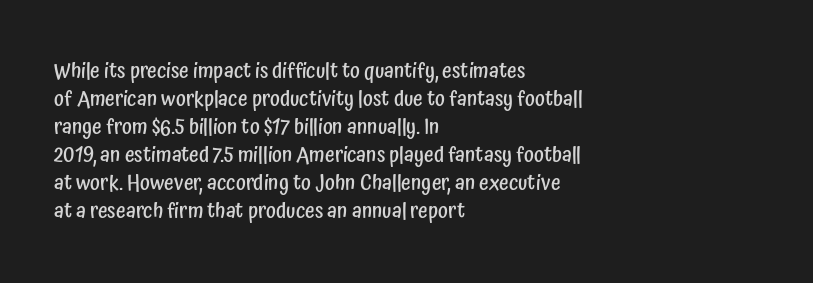
The image shows 21 px text type, upright; set left-aligned, normal line spacing (1.33x), normal letter spacing, not underlined.
